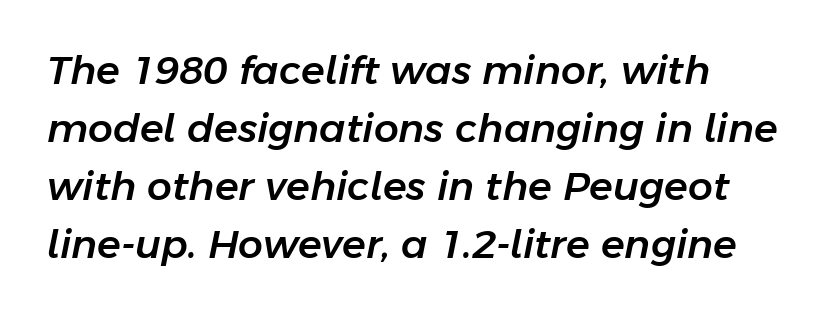
{"italic": "yes", "lean": "right", "slant_degrees": 11, "width": "normal", "stroke_contrast": "low", "x_height": "medium", "monospaced": "no", "underline": "no", "align": "left", "line_spacing": "normal", "line_spacing_ratio": 1.49, "letter_spacing": "normal", "letter_spacing_em": 0.0, "glyph_px": 39}
